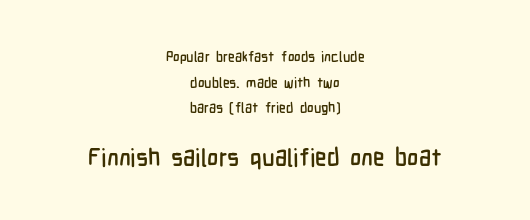
The image shows 24 px text type, upright; set centered, line spacing 1.83x, normal letter spacing, not underlined; the second (bottom) block is 1.71x larger.
